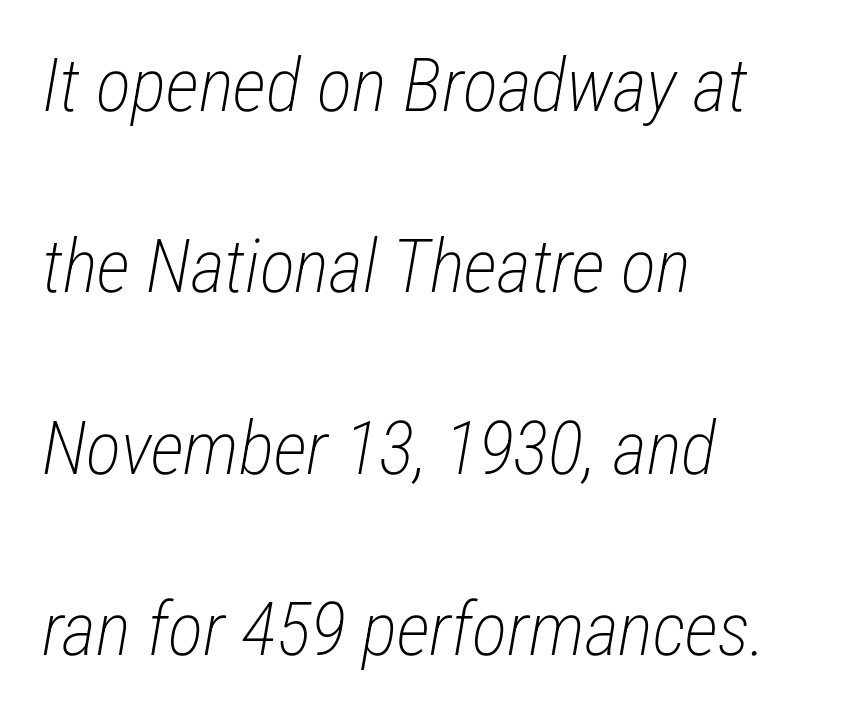
Q: Is the text bold? A: No.
Q: Is the text italic (slanted)? A: Yes, it leans right by about 12 degrees.
Q: Is the text underlined? A: No.
Q: How is the paragraph aligned? A: Left-aligned.
Q: Is the spacing between letters normal or unusually wide? A: Normal.
Q: Is the spacing between lines tight, normal or loose? A: Loose.
Q: Width (condensed, normal, or wide)? A: Condensed.
Q: Stroke contrast? A: Low.
Q: x-height? A: Medium.
Q: Monospaced? A: No.
